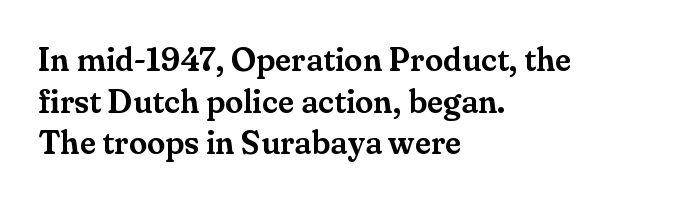
Successive baselines arrive at the customary interval. The typeface chosen for these lines features serifs. Notice how the stems are strictly vertical — no italics here. Between one letter and the next there's only the usual sliver of space. Is this a fixed-width face? No — the glyphs have proportional, varying widths. Horizontally, the lines are justified to the leading edge only.
